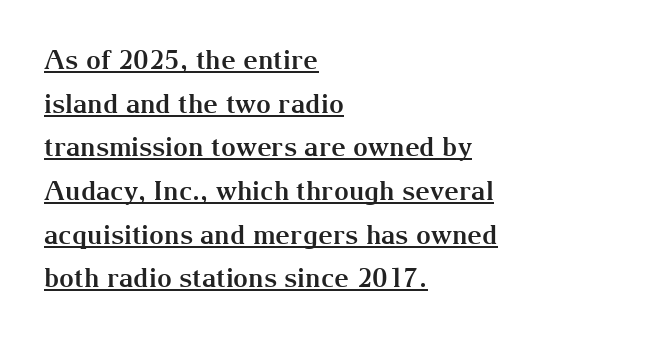
The image shows 26 px bold type, upright; set left-aligned, normal line spacing (1.68x), normal letter spacing, underlined.
